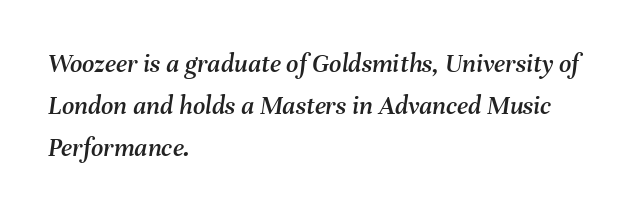
The setting favours the left margin, as ordinary paragraphs usually do. This sample uses plain, unmodified letter spacing. If you drew a line through each stem, it would be angled. Summary of vertical rhythm: regular, with standard interline spacing. Quick note: underline off.
